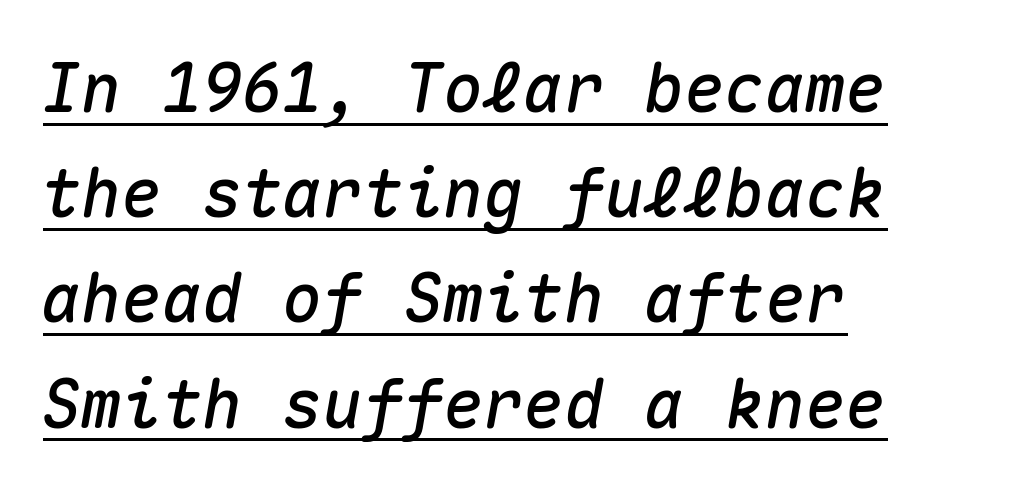
{"italic": "yes", "lean": "right", "slant_degrees": 10, "width": "normal", "stroke_contrast": "medium", "x_height": "medium", "monospaced": "yes", "underline": "yes", "align": "left", "line_spacing": "normal", "line_spacing_ratio": 1.57, "letter_spacing": "normal", "letter_spacing_em": 0.0, "glyph_px": 67}
